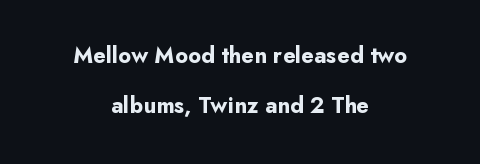
Q: Is the text bold? A: Yes.
Q: Is the text italic (slanted)? A: No, it is upright.
Q: Is the text underlined? A: No.
Q: How is the paragraph aligned? A: Centered.
Q: Is the spacing between letters normal or unusually wide? A: Normal.
Q: Is the spacing between lines tight, normal or loose? A: Loose.
